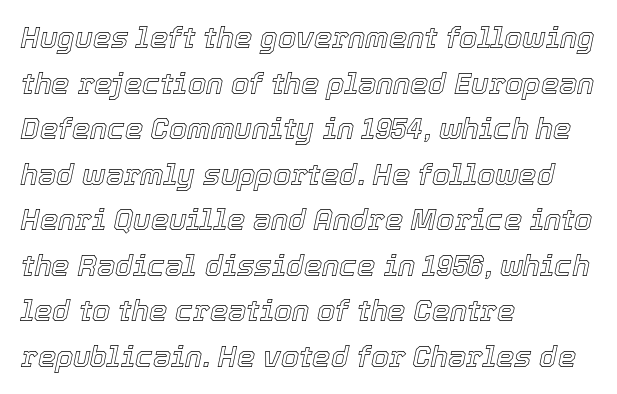
Q: Is the text italic (slanted)? A: Yes, it leans right by about 12 degrees.
Q: Is the text underlined? A: No.
Q: How is the paragraph aligned? A: Left-aligned.
Q: Is the spacing between letters normal or unusually wide? A: Normal.
Q: Is the spacing between lines tight, normal or loose? A: Normal.
Q: Width (condensed, normal, or wide)? A: Normal.
Q: x-height? A: Medium.
Q: Monospaced? A: No.
